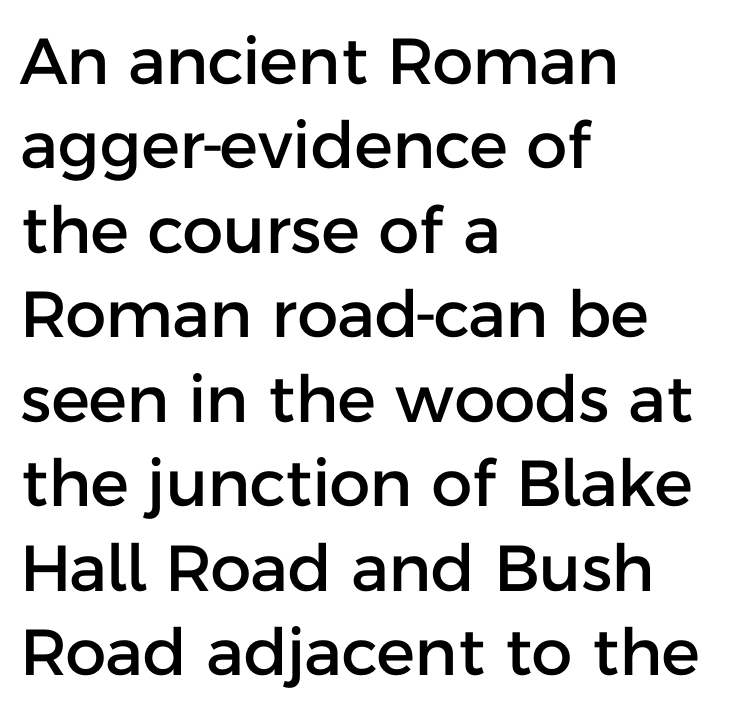
The image shows 65 px sans-serif type, upright; set left-aligned, normal line spacing (1.3x), normal letter spacing, not underlined; low stroke contrast and a medium x-height.
